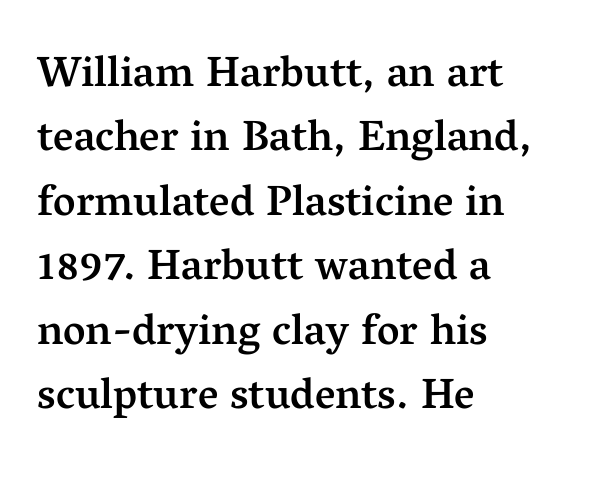
The image shows 43 px semibold serif type, upright; set left-aligned, normal line spacing (1.5x), normal letter spacing, not underlined; medium stroke contrast and a medium x-height.
